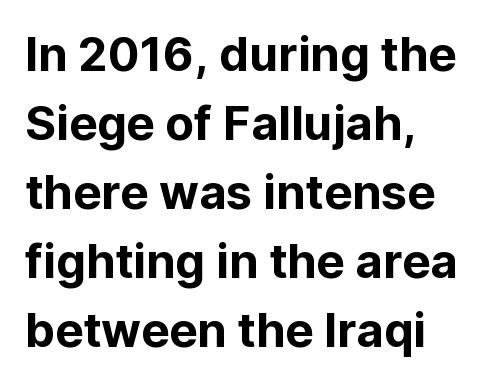
Q: Is the text italic (slanted)? A: No, it is upright.
Q: Is the typeface a serif or a sans-serif typeface? A: Sans-serif.
Q: Is the text underlined? A: No.
Q: How is the paragraph aligned? A: Left-aligned.
Q: Is the spacing between letters normal or unusually wide? A: Normal.
Q: Is the spacing between lines tight, normal or loose? A: Normal.
Q: Width (condensed, normal, or wide)? A: Normal.
Q: Stroke contrast? A: Low.
Q: x-height? A: Medium.
Q: Monospaced? A: No.
